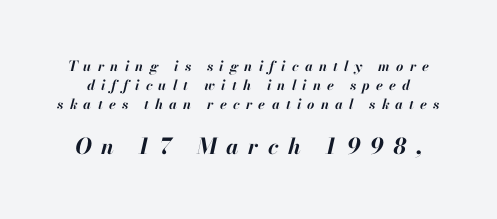
The image shows 22 px bold type, italic (leaning right); set normal line spacing (1.35x), unusually wide letter spacing (+0.44 em), not underlined; the second (bottom) block is 1.57x larger.
